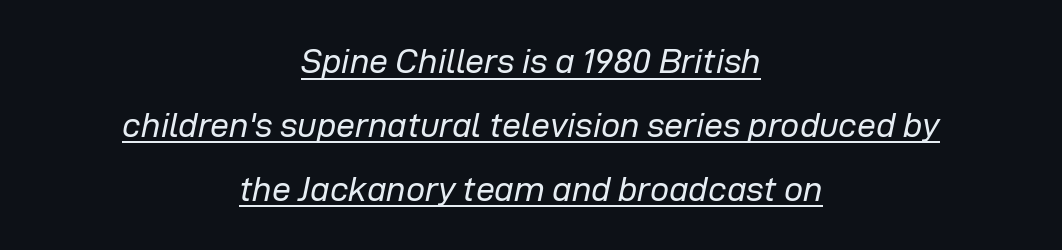
The image shows 34 px regular-weight type, italic (leaning right); set centered, line spacing 1.88x, normal letter spacing, underlined; low stroke contrast and a medium x-height.
